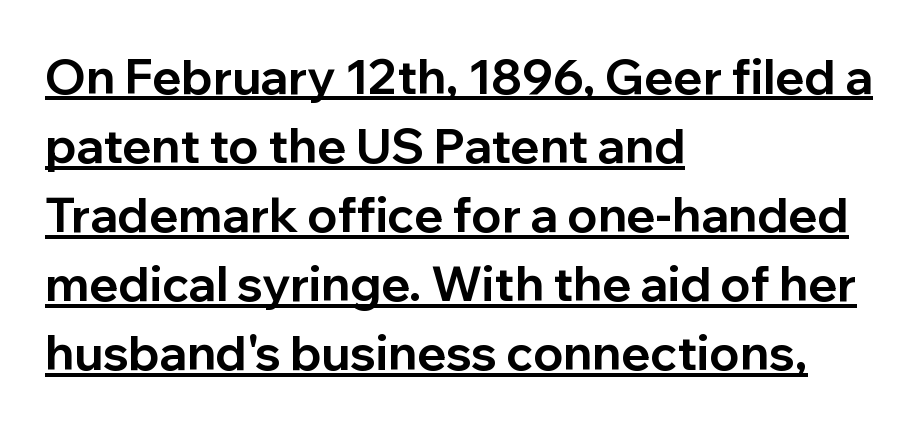
Spacing between characters is what you'd get straight out of the box. Tall strokes in this sample are plumb rather than angled. Look at the stroke-to-counter ratio: heavy, a bold. If you drew a ruler down the left edge, every line would touch it. Vertical spacing — default. The designer went with a sans here, leaving each stem footless.
